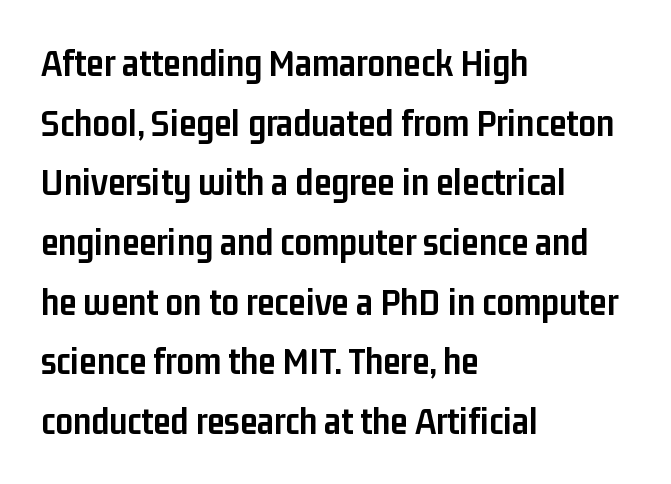
The image shows 39 px semibold, condensed sans-serif type, upright; set left-aligned, normal line spacing (1.53x), normal letter spacing, not underlined; low stroke contrast and a medium x-height.
